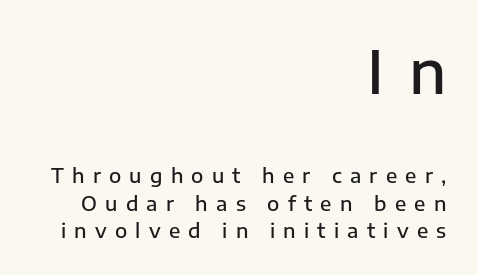
Q: Is the text bold? A: Semi-bold.
Q: Is the text italic (slanted)? A: No, it is upright.
Q: Is the typeface a serif or a sans-serif typeface? A: Sans-serif.
Q: Is the text underlined? A: No.
Q: How is the paragraph aligned? A: Right-aligned.
Q: Is the spacing between letters normal or unusually wide? A: Unusually wide.
Q: Is the spacing between lines tight, normal or loose? A: Normal.
Q: Which block of text is set in a larger size, the first (top) or the second (bottom)? A: The first (top) one.
Q: Width (condensed, normal, or wide)? A: Normal.
Q: Stroke contrast? A: Low.
Q: x-height? A: Medium.
Q: Monospaced? A: No.
